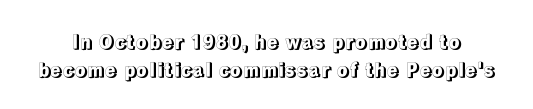
{"italic": "no", "underline": "no", "line_spacing": "normal", "line_spacing_ratio": 1.42, "letter_spacing": "normal", "letter_spacing_em": 0.0, "glyph_px": 20}
